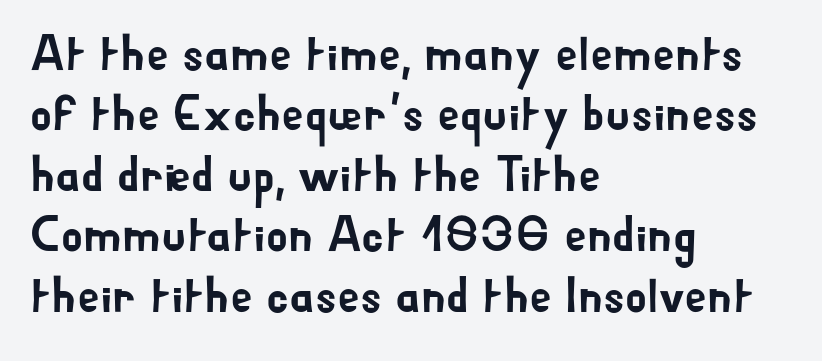
Q: Is the text italic (slanted)? A: No, it is upright.
Q: Is the typeface a serif or a sans-serif typeface? A: Sans-serif.
Q: Is the text underlined? A: No.
Q: How is the paragraph aligned? A: Left-aligned.
Q: Is the spacing between letters normal or unusually wide? A: Normal.
Q: Width (condensed, normal, or wide)? A: Normal.
Q: Stroke contrast? A: Low.
Q: x-height? A: Small.
Q: Monospaced? A: No.
